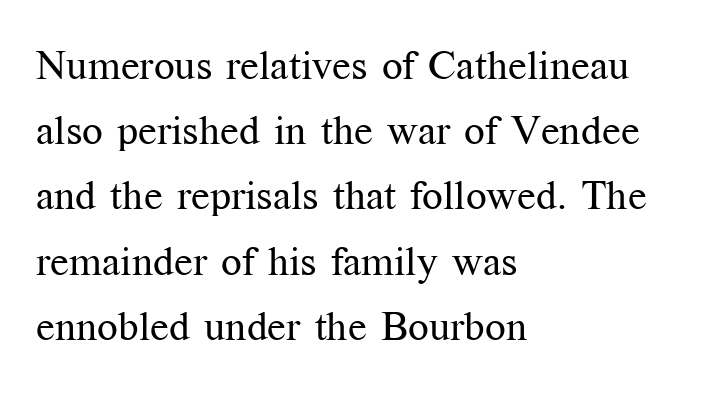
This sample uses a serif face. The lines sit at an ordinary, default distance from one another. Casual observation: everything's shoved over to the left. The space directly below the letters is spotless. These lines are rendered in a variable-pitch font.
